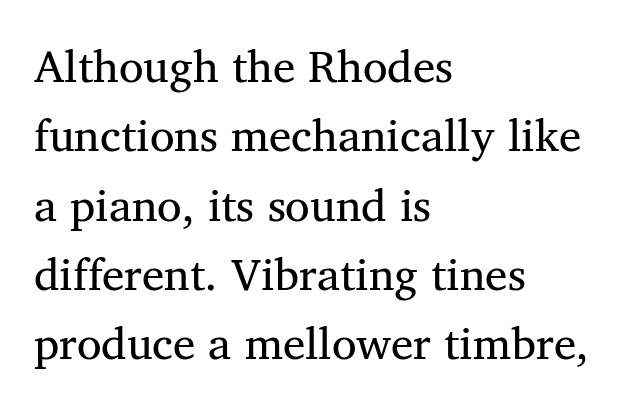
The image shows 45 px regular-weight serif type; set left-aligned, normal line spacing (1.54x), normal letter spacing, not underlined; medium stroke contrast and a medium x-height.
